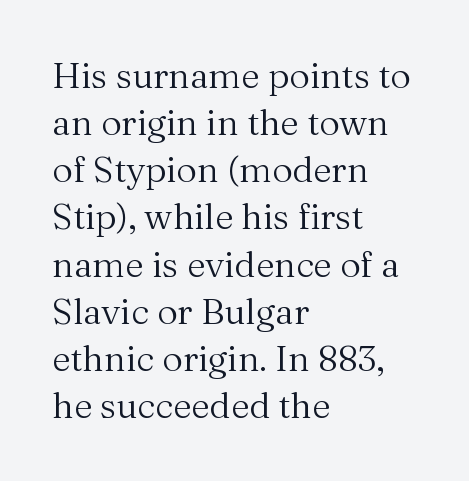
Yep, those are serifs on the letters. Casual observation: everything's shoved over to the left. The passage shown is not underscored anywhere. These lines were composed using upright roman letters. Proportional: the letters do not fall into vertical columns.
